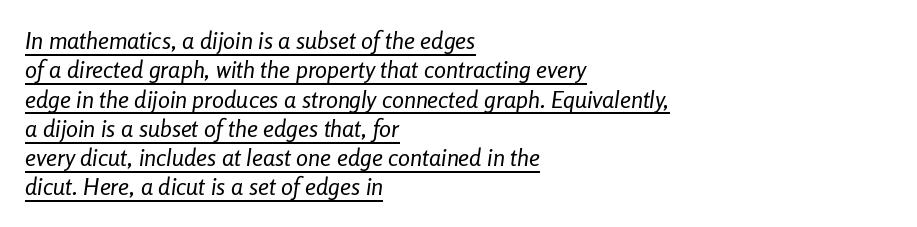
Q: Is the text bold? A: No.
Q: Is the text italic (slanted)? A: Yes, it leans right by about 8 degrees.
Q: Is the text underlined? A: Yes.
Q: How is the paragraph aligned? A: Left-aligned.
Q: Is the spacing between letters normal or unusually wide? A: Normal.
